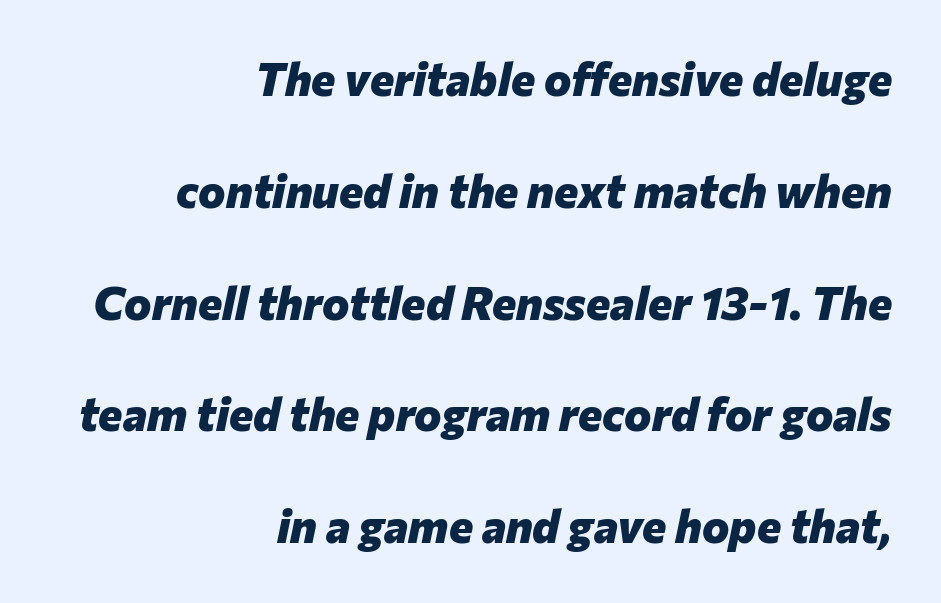
Is this a fixed-width face? No — the glyphs have proportional, varying widths. Horizontal alignment here is rightward, an uncommon choice for prose. The strip under each line holds only bare page. Notice how thick the strokes are: this is what a full bold looks like. Tracking value appears to be zero — textbook default spacing. This sample trades compactness for vertical openness between lines.
